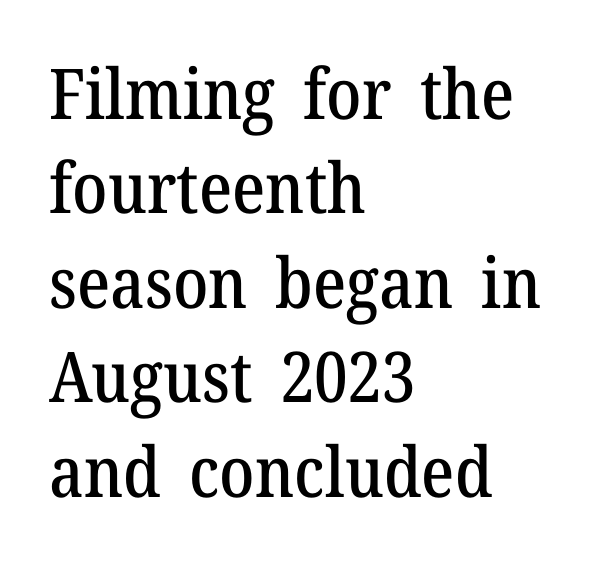
Letter spacing: default. Character widths vary here, with narrow letters taking less room than wide ones. When letters stand straight like this, we call the style roman or upright. Examine the stroke ends and you'll spot serifs.
